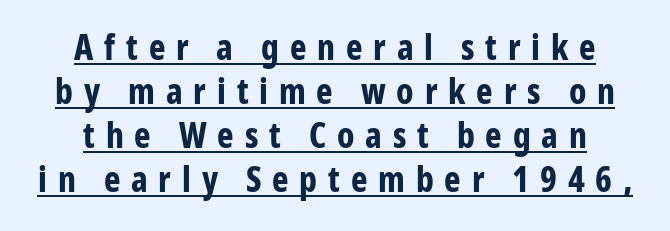
The image shows 35 px bold, condensed sans-serif type, upright; set centered, normal line spacing (1.26x), unusually wide letter spacing (+0.31 em), underlined; low stroke contrast and a medium x-height.
